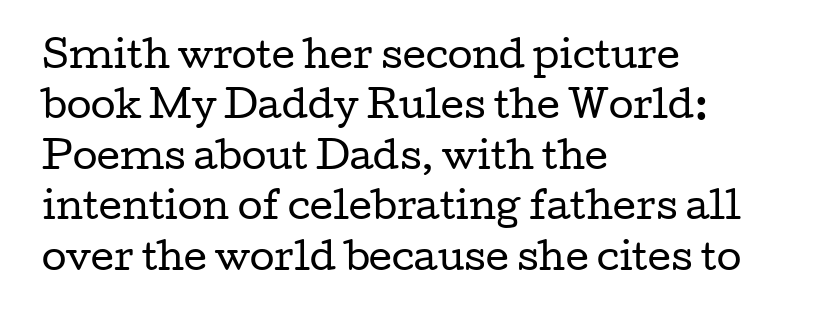
{"serif": "yes", "italic": "no", "bold": "no", "weight": "regular", "width": "wide", "stroke_contrast": "low", "x_height": "medium", "monospaced": "no", "underline": "no", "align": "left", "line_spacing": "normal", "line_spacing_ratio": 1.4, "letter_spacing": "normal", "letter_spacing_em": 0.0, "glyph_px": 36}
